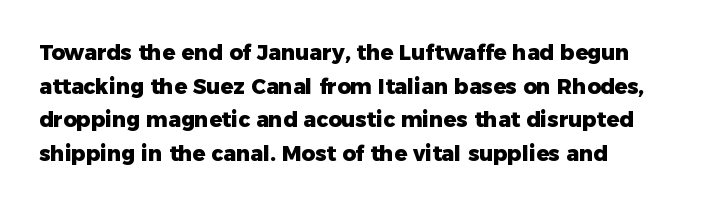
{"italic": "no", "bold": "yes", "underline": "no", "line_spacing": "normal", "line_spacing_ratio": 1.6, "letter_spacing": "normal", "letter_spacing_em": 0.0, "glyph_px": 21}
